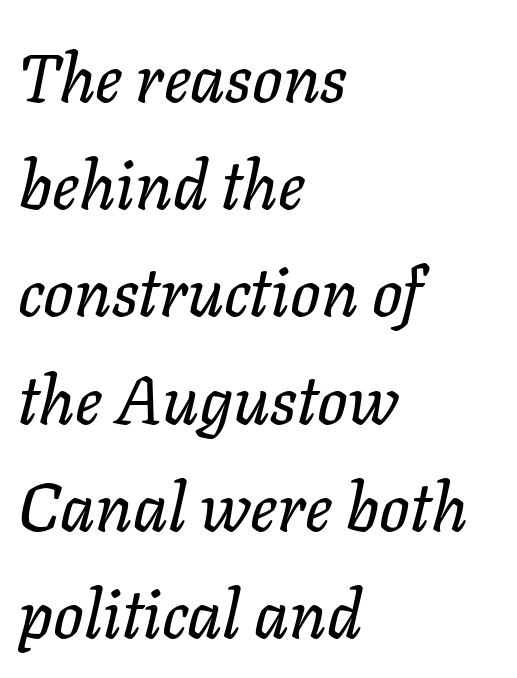
Q: Is the text italic (slanted)? A: Yes, it leans right by about 11 degrees.
Q: Is the text underlined? A: No.
Q: How is the paragraph aligned? A: Left-aligned.
Q: Is the spacing between letters normal or unusually wide? A: Normal.
Q: Is the spacing between lines tight, normal or loose? A: Normal.
Q: Width (condensed, normal, or wide)? A: Normal.
Q: Stroke contrast? A: Low.
Q: x-height? A: Medium.
Q: Monospaced? A: No.
